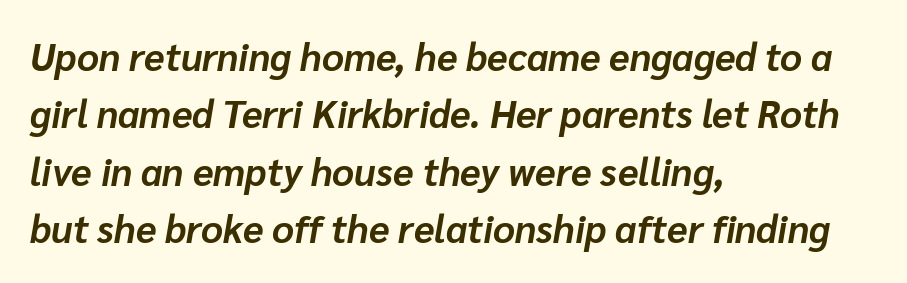
Q: Is the text bold? A: Yes.
Q: Is the text italic (slanted)? A: Yes, it leans right by about 10 degrees.
Q: Is the text underlined? A: No.
Q: How is the paragraph aligned? A: Left-aligned.
Q: Is the spacing between letters normal or unusually wide? A: Normal.
Q: Is the spacing between lines tight, normal or loose? A: Normal.
Q: Width (condensed, normal, or wide)? A: Normal.
Q: Stroke contrast? A: Low.
Q: x-height? A: Medium.
Q: Monospaced? A: No.
